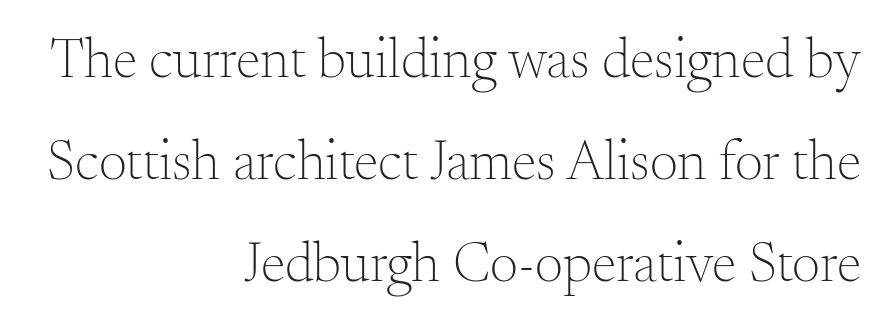
{"serif": "yes", "italic": "no", "bold": "no", "weight": "light", "width": "normal", "stroke_contrast": "medium", "x_height": "small", "monospaced": "no", "underline": "no", "align": "right", "line_spacing_ratio": 1.82, "letter_spacing": "normal", "letter_spacing_em": 0.0, "glyph_px": 56}
